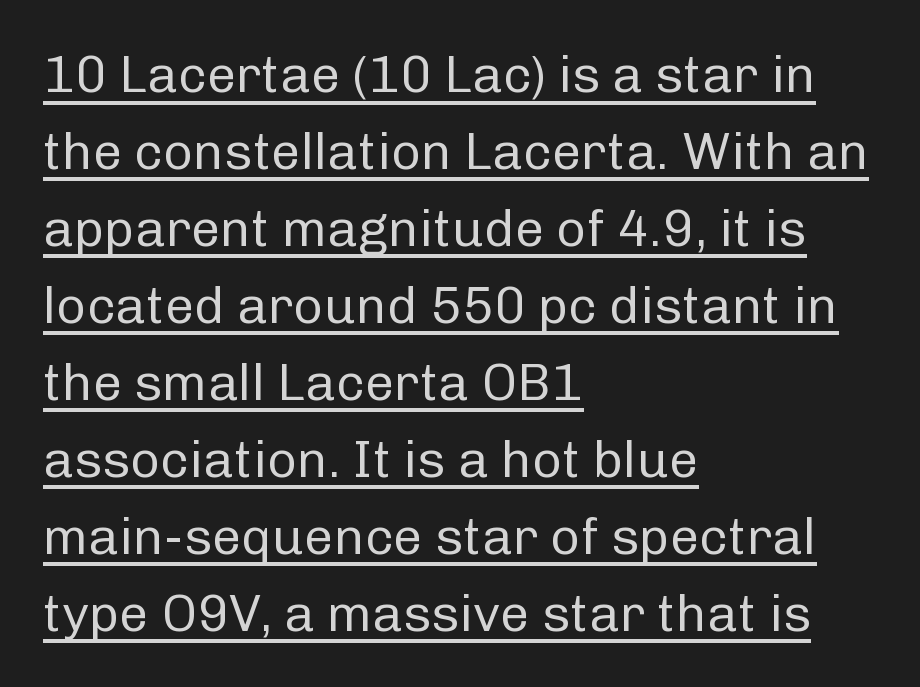
Q: Is the text bold? A: No.
Q: Is the text italic (slanted)? A: No, it is upright.
Q: Is the typeface a serif or a sans-serif typeface? A: Sans-serif.
Q: Is the text underlined? A: Yes.
Q: How is the paragraph aligned? A: Left-aligned.
Q: Is the spacing between letters normal or unusually wide? A: Normal.
Q: Is the spacing between lines tight, normal or loose? A: Normal.
Q: Width (condensed, normal, or wide)? A: Normal.
Q: Stroke contrast? A: Low.
Q: x-height? A: Medium.
Q: Monospaced? A: No.
